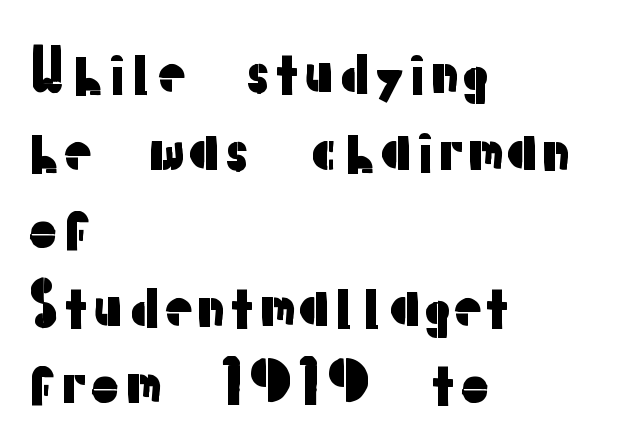
The image shows 56 px sans-serif type, upright; set left-aligned, normal line spacing (1.39x), normal letter spacing, not underlined; low stroke contrast and a medium x-height.
